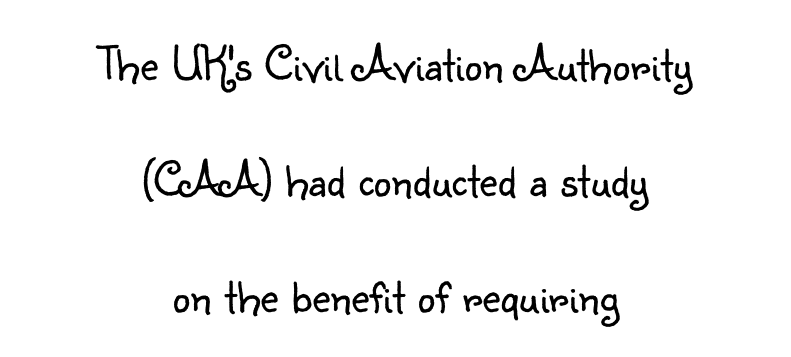
Q: Is the text bold? A: No.
Q: Is the text italic (slanted)? A: No, it is upright.
Q: Is the typeface a serif or a sans-serif typeface? A: Sans-serif.
Q: Is the text underlined? A: No.
Q: How is the paragraph aligned? A: Centered.
Q: Is the spacing between letters normal or unusually wide? A: Normal.
Q: Is the spacing between lines tight, normal or loose? A: Loose.
Q: Width (condensed, normal, or wide)? A: Normal.
Q: Stroke contrast? A: Low.
Q: x-height? A: Small.
Q: Monospaced? A: No.
